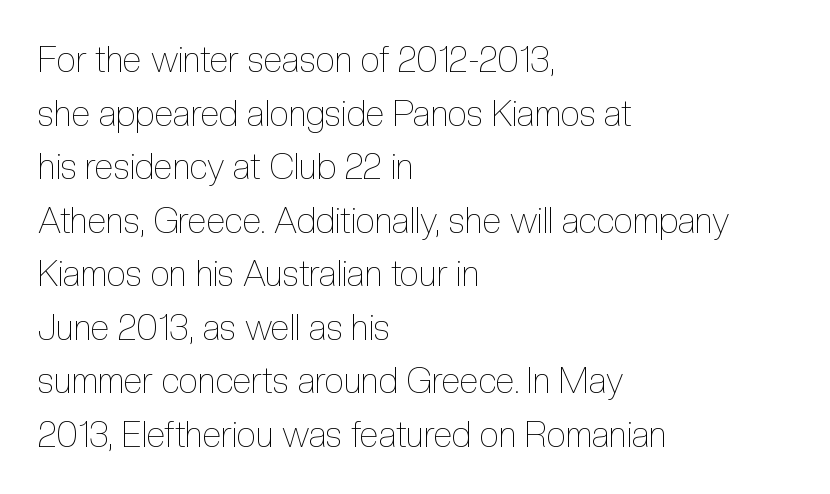
The passage shown stacks its lines at a standard gap. Each line starts at the same left margin while the right side varies. The letters advance in unequal steps, a hallmark of proportional type. Descenders hang freely into open space. Ink coverage per letter is moderate at most. The letterforms sit shoulder to shoulder at normal distance.
